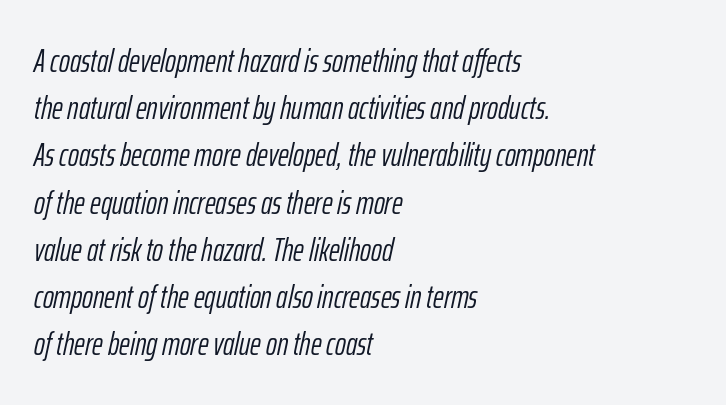
{"italic": "yes", "lean": "right", "slant_degrees": 12, "bold": "no", "weight": "light", "width": "condensed", "stroke_contrast": "low", "x_height": "medium", "monospaced": "no", "underline": "no", "align": "left", "line_spacing": "normal", "line_spacing_ratio": 1.43, "letter_spacing": "normal", "letter_spacing_em": 0.0, "glyph_px": 33}
